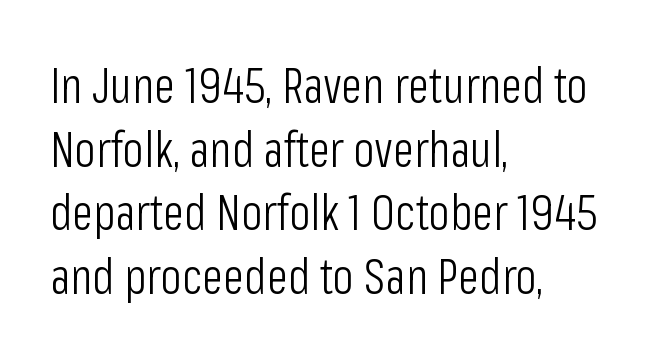
Q: Is the text bold? A: No.
Q: Is the text italic (slanted)? A: No, it is upright.
Q: Is the typeface a serif or a sans-serif typeface? A: Sans-serif.
Q: Is the text underlined? A: No.
Q: How is the paragraph aligned? A: Left-aligned.
Q: Is the spacing between letters normal or unusually wide? A: Normal.
Q: Is the spacing between lines tight, normal or loose? A: Normal.
Q: Width (condensed, normal, or wide)? A: Condensed.
Q: Stroke contrast? A: Low.
Q: x-height? A: Medium.
Q: Monospaced? A: No.
